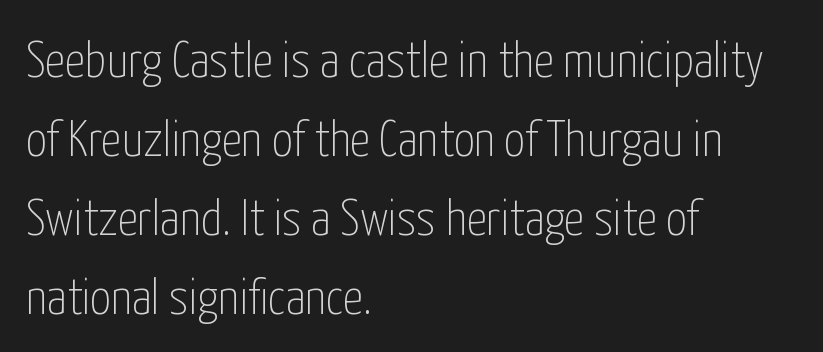
{"serif": "no", "italic": "no", "bold": "no", "weight": "thin", "width": "condensed", "stroke_contrast": "low", "x_height": "medium", "monospaced": "no", "underline": "no", "align": "left", "line_spacing": "normal", "line_spacing_ratio": 1.55, "letter_spacing": "normal", "letter_spacing_em": 0.0, "glyph_px": 51}
